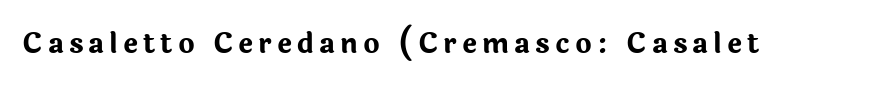
Is there any slant? The stems are plumb. The glyphs in this specimen are sans serif. The face used here is proportionally spaced, like ordinary book or web type. The typesetting leans heavy: a genuine bold. Beneath every word, the page is bare.
